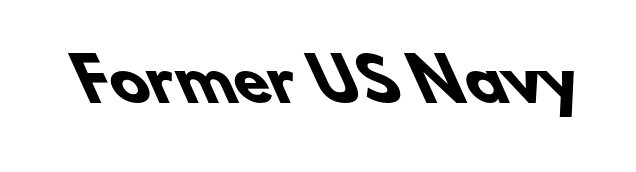
Q: Is the text bold? A: Yes.
Q: Is the typeface a serif or a sans-serif typeface? A: Sans-serif.
Q: Is the text underlined? A: No.
Q: Is the spacing between letters normal or unusually wide? A: Normal.
Q: Width (condensed, normal, or wide)? A: Normal.
Q: Stroke contrast? A: Low.
Q: x-height? A: Small.
Q: Monospaced? A: No.
